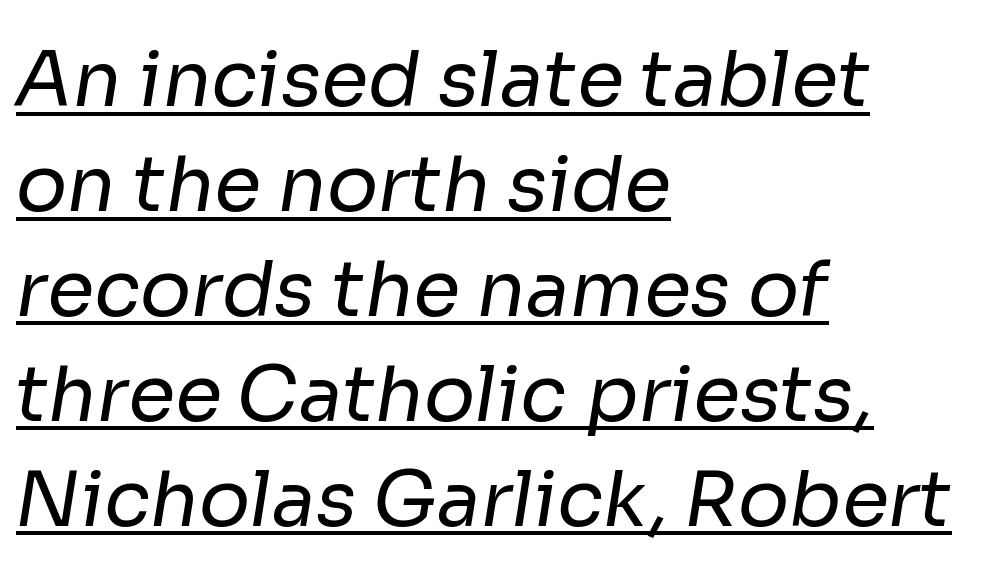
{"serif": "no", "bold": "no", "weight": "regular", "width": "normal", "stroke_contrast": "low", "x_height": "medium", "monospaced": "no", "underline": "yes", "align": "left", "line_spacing": "normal", "line_spacing_ratio": 1.38, "letter_spacing": "normal", "letter_spacing_em": 0.0, "glyph_px": 76}
